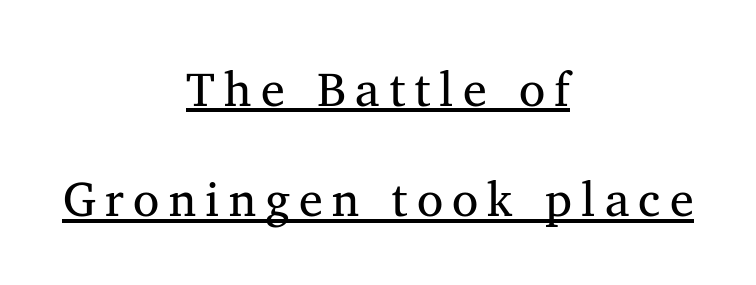
{"serif": "yes", "italic": "no", "bold": "no", "weight": "regular", "width": "normal", "stroke_contrast": "medium", "x_height": "medium", "monospaced": "no", "underline": "yes", "align": "center", "line_spacing": "loose", "line_spacing_ratio": 2.3, "glyph_px": 48}
